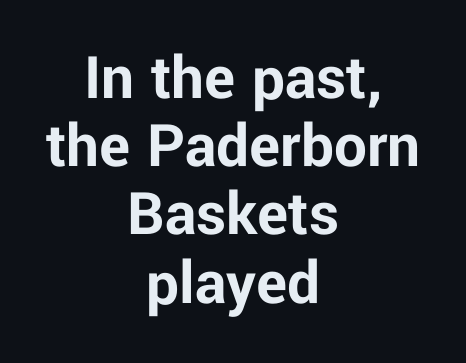
These lines huddle together more closely than default settings would place them. Compared with an ordinary text face, these strokes are far heavier — a full bold. Does the copy run flush right? No — it is centered line by line. When letters stand straight like this, we call the style roman or upright. The gaps between neighbouring characters are ordinary and unremarkable.
